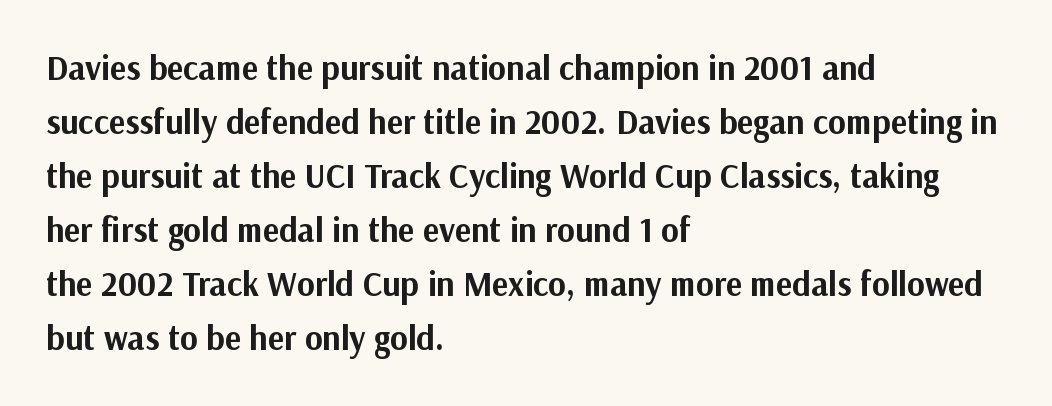
Beneath every word, the page is bare. What's the leading like? Ordinary, nothing unusual. Each glyph is drawn with heavy, bold strokes. Tall strokes in this sample are plumb rather than angled.
